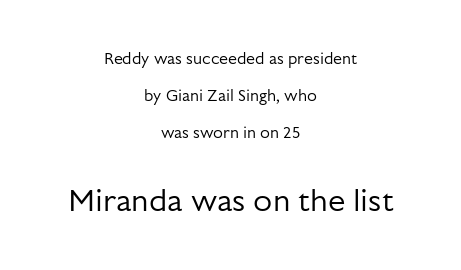
The typesetter chose a symmetrical, centered arrangement here. The passage shown is not bold in any degree. Letters rest on an invisible, unmarked baseline. The block sitting lower on the canvas is the one with enlarged characters. The type family on display is of the sans-serif kind. Regarding leading, the lines here are spaced well apart.
